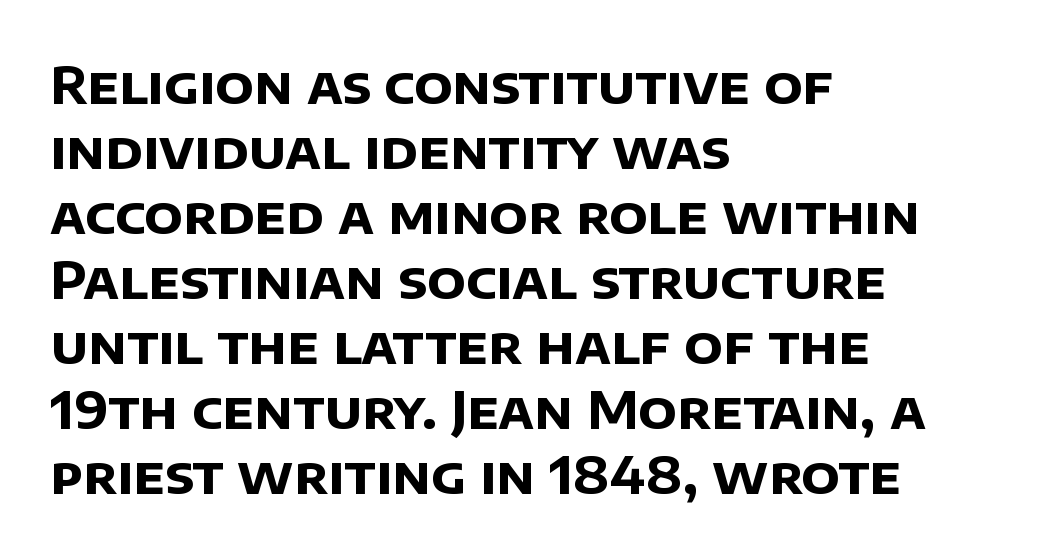
{"serif": "no", "bold": "yes", "weight": "bold", "width": "normal", "stroke_contrast": "low", "x_height": "large", "monospaced": "no", "underline": "no", "align": "left", "line_spacing": "normal", "line_spacing_ratio": 1.25, "letter_spacing": "normal", "letter_spacing_em": 0.0, "glyph_px": 52}
